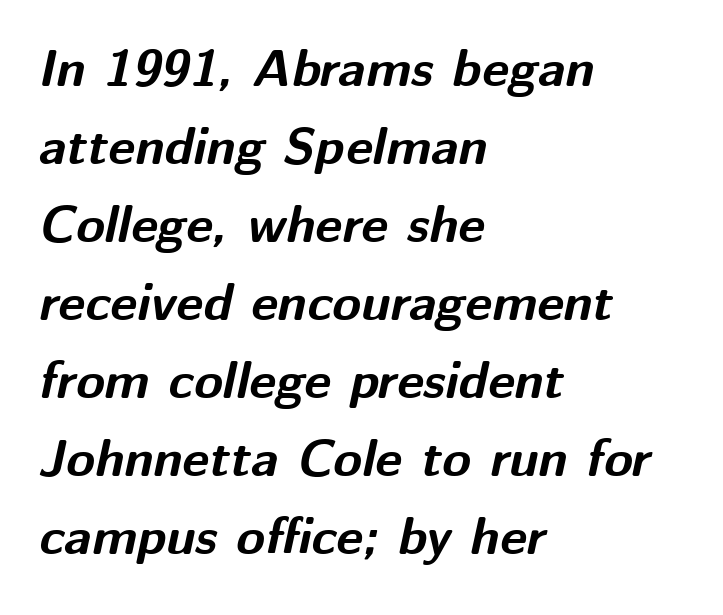
The image shows 52 px bold type, italic (leaning right); set left-aligned, normal line spacing (1.5x), normal letter spacing, not underlined; medium stroke contrast and a medium x-height.
